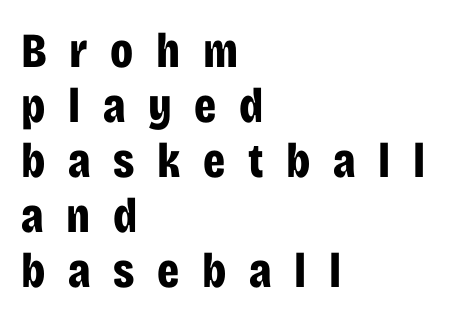
The compositor pushed each line to the left boundary. Vertical spacing — tight. Rule under the text: the space is simply empty. The strokes are fattened all the way to bold. Observe the wide spacing: letters keep a clear distance from each other.
